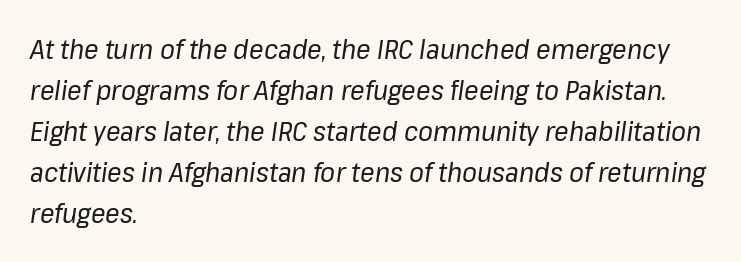
The image shows 27 px text type, italic (leaning right); set left-aligned, normal line spacing (1.52x), normal letter spacing, not underlined.
